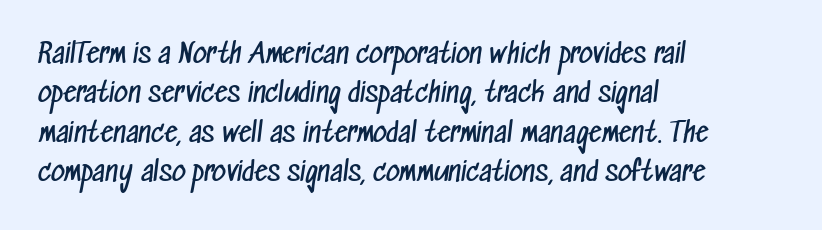
{"bold": "no", "underline": "no", "align": "left", "line_spacing": "normal", "line_spacing_ratio": 1.46, "letter_spacing": "normal", "letter_spacing_em": 0.0, "glyph_px": 27}
